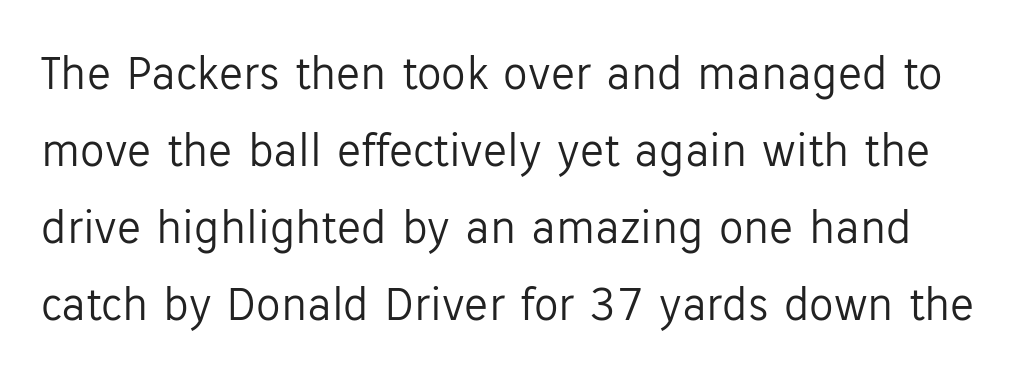
{"serif": "no", "italic": "no", "bold": "no", "weight": "light", "width": "normal", "stroke_contrast": "low", "x_height": "medium", "monospaced": "no", "underline": "no", "line_spacing": "normal", "line_spacing_ratio": 1.57, "letter_spacing": "normal", "letter_spacing_em": 0.0, "glyph_px": 49}
